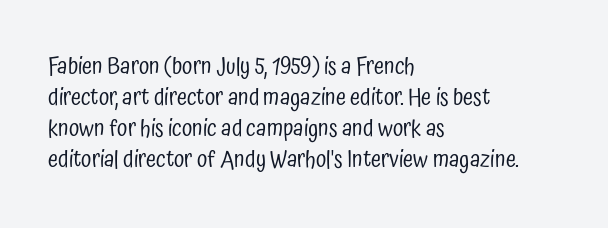
Q: Is the text bold? A: No.
Q: Is the text italic (slanted)? A: No, it is upright.
Q: Is the text underlined? A: No.
Q: How is the paragraph aligned? A: Left-aligned.
Q: Is the spacing between letters normal or unusually wide? A: Normal.
Q: Is the spacing between lines tight, normal or loose? A: Normal.
